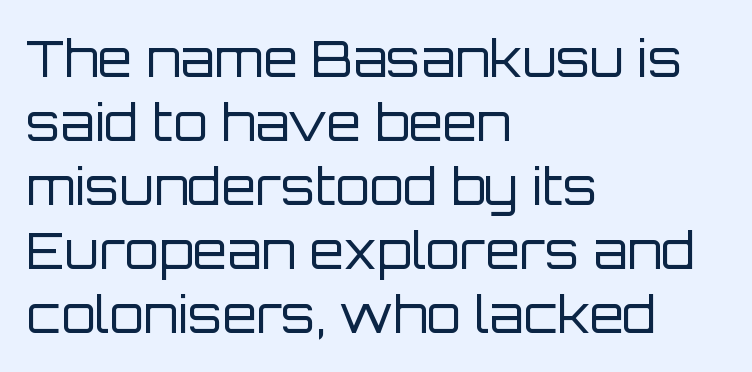
Q: Is the text bold? A: No.
Q: Is the text italic (slanted)? A: No, it is upright.
Q: Is the typeface a serif or a sans-serif typeface? A: Sans-serif.
Q: Is the text underlined? A: No.
Q: How is the paragraph aligned? A: Left-aligned.
Q: Is the spacing between letters normal or unusually wide? A: Normal.
Q: Is the spacing between lines tight, normal or loose? A: Normal.
Q: Width (condensed, normal, or wide)? A: Normal.
Q: Stroke contrast? A: Low.
Q: x-height? A: Large.
Q: Monospaced? A: No.
